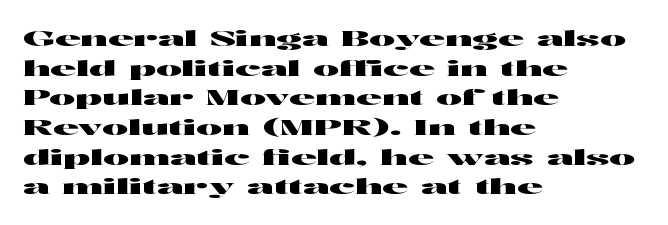
Q: Is the text italic (slanted)? A: No, it is upright.
Q: Is the text underlined? A: No.
Q: How is the paragraph aligned? A: Left-aligned.
Q: Is the spacing between letters normal or unusually wide? A: Normal.
Q: Is the spacing between lines tight, normal or loose? A: Normal.
